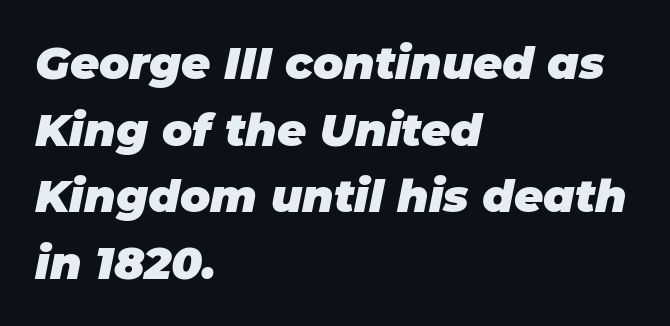
{"italic": "yes", "lean": "right", "slant_degrees": 11, "bold": "yes", "weight": "heavy", "width": "normal", "stroke_contrast": "low", "x_height": "large", "monospaced": "no", "underline": "no", "align": "left", "line_spacing": "normal", "line_spacing_ratio": 1.48, "letter_spacing": "normal", "letter_spacing_em": 0.0, "glyph_px": 45}
